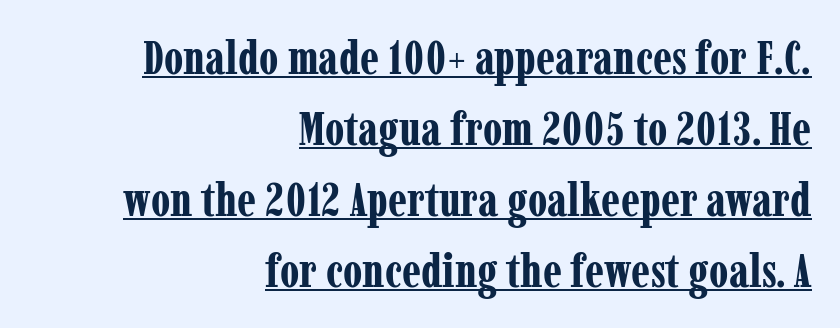
Q: Is the text bold? A: Yes.
Q: Is the text italic (slanted)? A: No, it is upright.
Q: Is the typeface a serif or a sans-serif typeface? A: Serif.
Q: Is the text underlined? A: Yes.
Q: How is the paragraph aligned? A: Right-aligned.
Q: Is the spacing between letters normal or unusually wide? A: Normal.
Q: Is the spacing between lines tight, normal or loose? A: Normal.
Q: Width (condensed, normal, or wide)? A: Condensed.
Q: Stroke contrast? A: Low.
Q: x-height? A: Medium.
Q: Monospaced? A: No.
